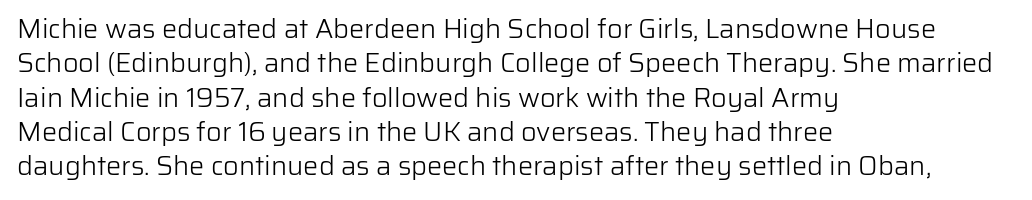
The letterforms sit at book weight or below. Honestly, the letter spacing is just normal — you wouldn't notice it. The type sits square on the baseline with zero lean. Unmarked baselines from the first word to the last. The text block is weighted toward the left margin, trailing off unevenly rightward. The designer left line spacing at the default.
